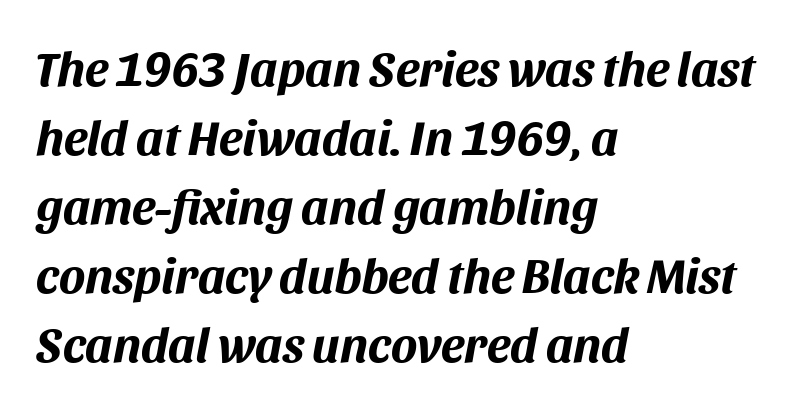
This sample uses plain, unmodified letter spacing. Character widths vary here, with narrow letters taking less room than wide ones. Nobody drew a line under any word here. The setting favours the left margin, as ordinary paragraphs usually do. Each glyph is drawn with heavy, bold strokes.
